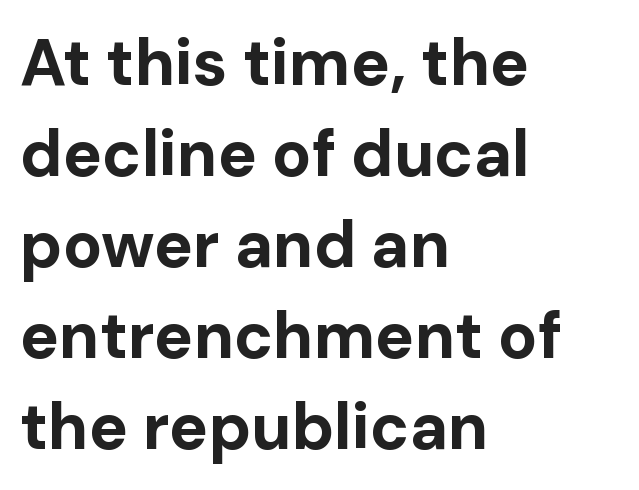
The image shows 65 px bold sans-serif type, upright; set left-aligned, normal line spacing (1.4x), normal letter spacing, not underlined; low stroke contrast and a medium x-height.
